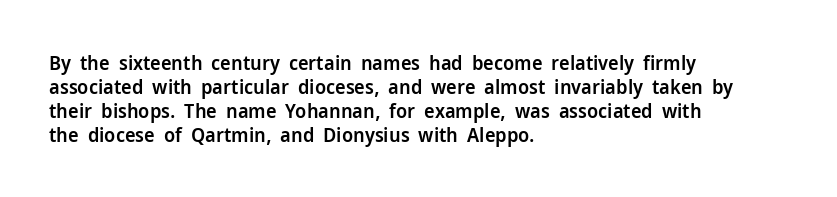
The image shows 20 px text type, upright; set left-aligned, line spacing 1.2x, normal letter spacing, not underlined.
